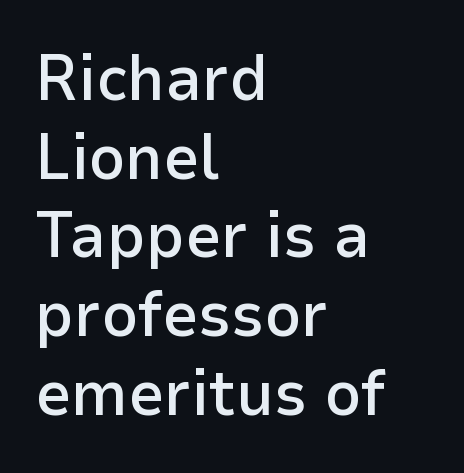
The image shows 64 px semibold sans-serif type, upright; set left-aligned, line spacing 1.23x, normal letter spacing, not underlined; low stroke contrast and a medium x-height.
